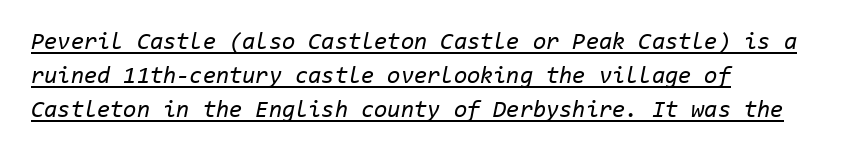
Q: Is the text bold? A: No.
Q: Is the text italic (slanted)? A: Yes, it leans right by about 11 degrees.
Q: Is the text underlined? A: Yes.
Q: How is the paragraph aligned? A: Left-aligned.
Q: Is the spacing between letters normal or unusually wide? A: Normal.
Q: Is the spacing between lines tight, normal or loose? A: Normal.
